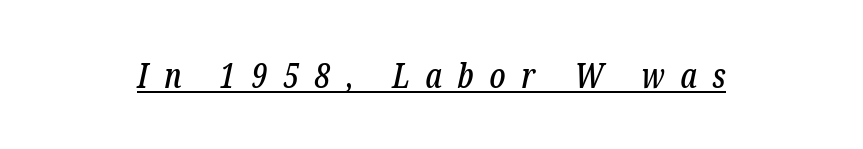
The image shows 34 px condensed serif type, italic (leaning right); set unusually wide letter spacing (+0.46 em), underlined; low stroke contrast and a medium x-height.
